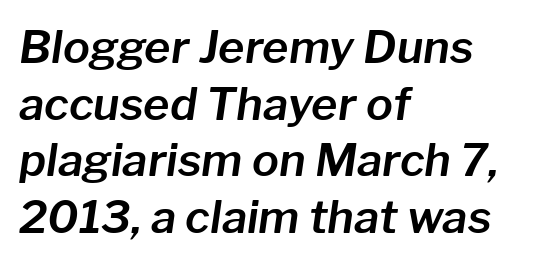
{"italic": "yes", "lean": "right", "slant_degrees": 8, "width": "normal", "stroke_contrast": "low", "x_height": "medium", "monospaced": "no", "underline": "no", "align": "left", "line_spacing": "normal", "line_spacing_ratio": 1.26, "letter_spacing": "normal", "letter_spacing_em": 0.0, "glyph_px": 45}
